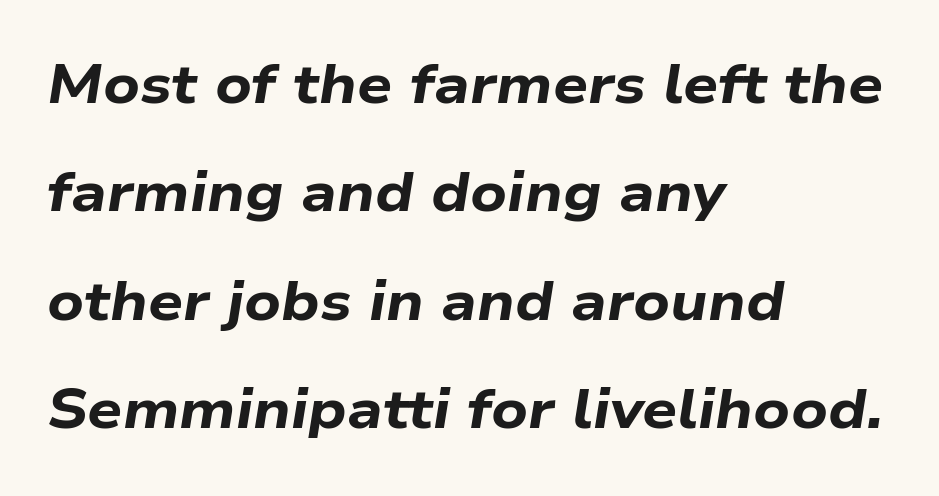
Weight: bold. The passage shown leans; its letterforms are oblique. How are the letters spaced? Ordinarily, with no added tracking. The passage shown is typed in a proportional face where columns would drift. Horizontal bands of white between lines are thick stripes.
